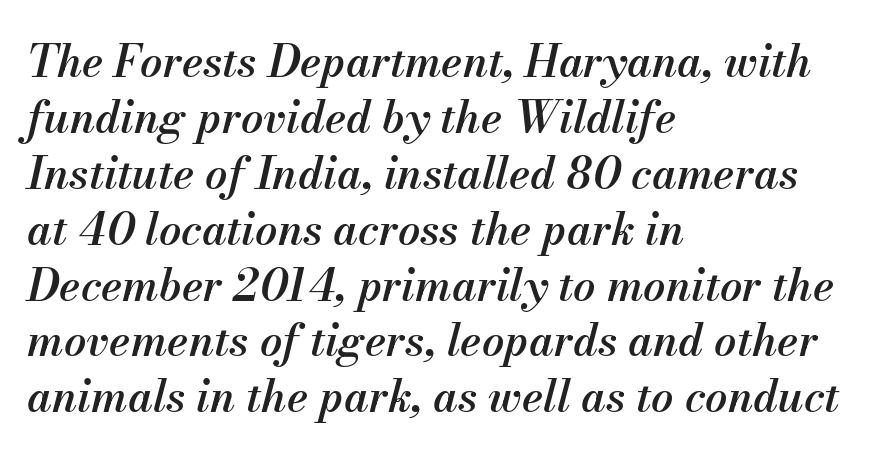
These lines are rendered in a variable-pitch font. Successive baselines arrive at the customary interval. The font's italic variant was chosen for this text. Set as a demibold, roughly 600 on the weight scale. Does the copy run flush right? No — it runs flush left.
